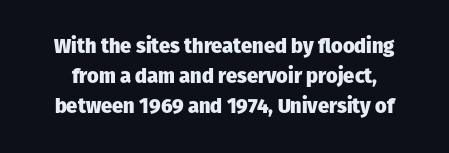
Q: Is the text bold? A: Yes.
Q: Is the text italic (slanted)? A: No, it is upright.
Q: Is the text underlined? A: No.
Q: Is the spacing between letters normal or unusually wide? A: Normal.
Q: Is the spacing between lines tight, normal or loose? A: Normal.
